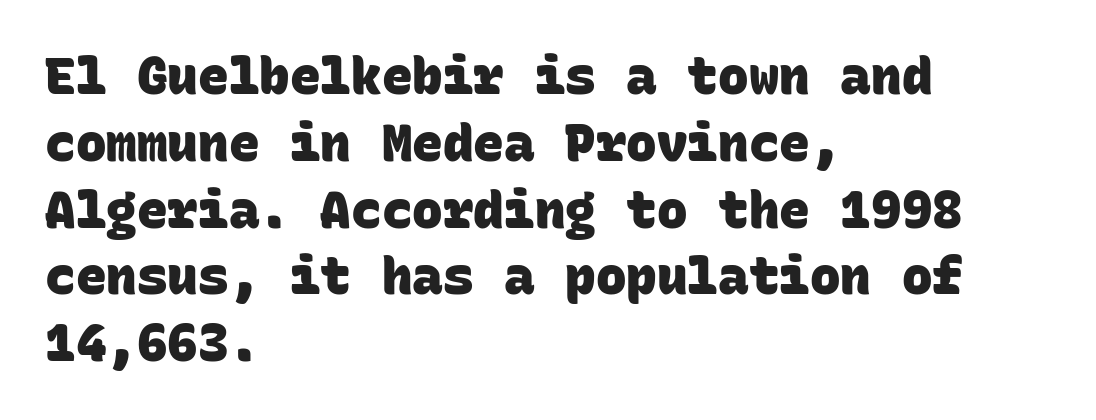
The letters march in equal steps, a hallmark of fixed-pitch type. This rendering employs a face without finishing strokes, i.e., a sans-serif. Weight: bold. A normal amount of white space separates one row of letters from the next.
